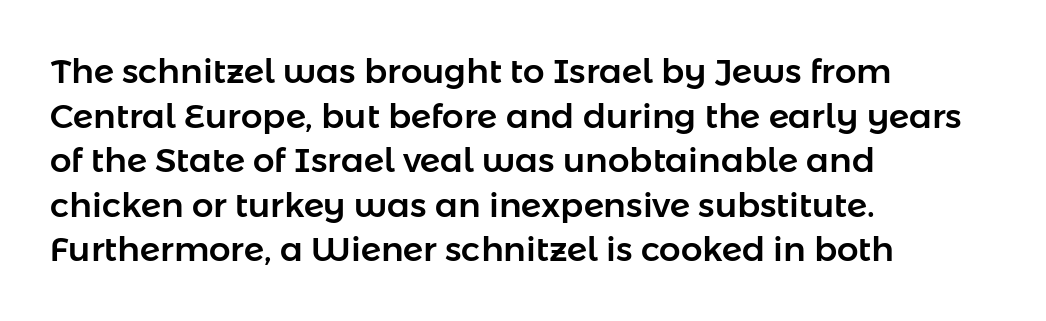
The passage shown is typeset with a sans-serif family. Character widths vary here, with narrow letters taking less room than wide ones. Vertically, the passage feels balanced, rows spaced as you'd expect. Between one letter and the next there's only the usual sliver of space. These lines stack with their left ends in a neat column. In terms of posture, this sample is upright.
